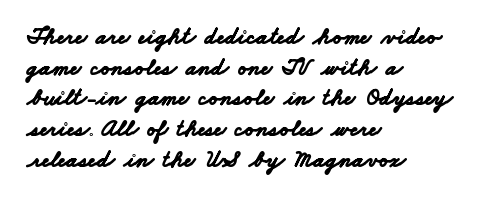
Q: Is the text bold? A: Yes.
Q: Is the text underlined? A: No.
Q: How is the paragraph aligned? A: Left-aligned.
Q: Is the spacing between letters normal or unusually wide? A: Normal.
Q: Is the spacing between lines tight, normal or loose? A: Normal.
